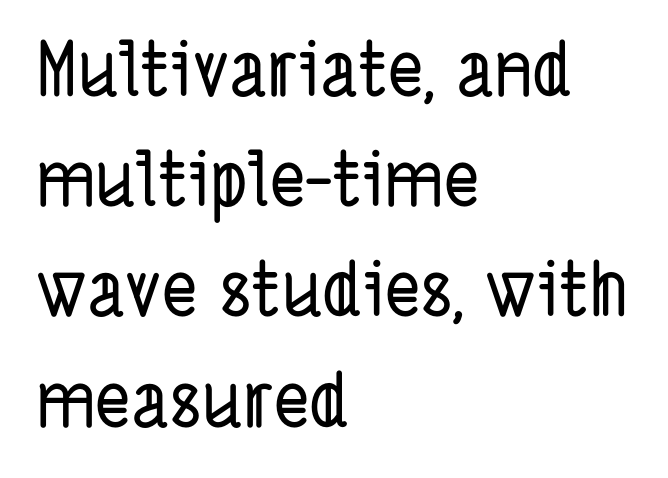
The block of text has a typical density, with ordinary space between rows. Short and long lines alike share a common starting point at left. Font category for this specimen: sans-serif. The rendering uses natural spacing where letterforms have individual widths.
